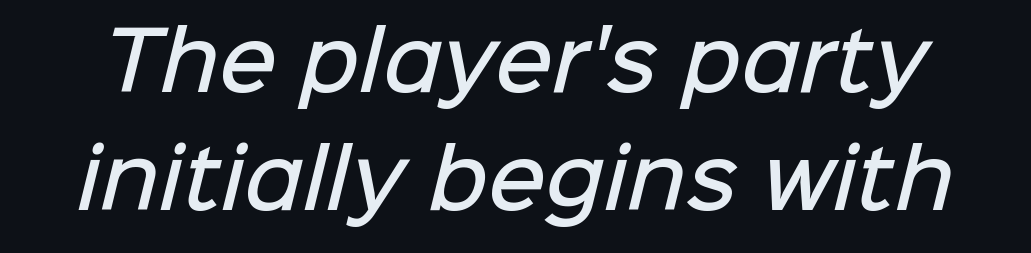
Weight check: semibold — heavier than regular, not quite bold. The line texture is even and compact thanks to regular tracking. Serif or sans? Sans — the stroke terminals are bare. Spacing verdict: proportional, widths tailored to each character.
